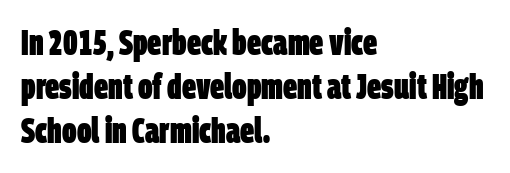
The image shows 35 px heavy, condensed sans-serif type; set left-aligned, normal line spacing (1.26x), normal letter spacing, not underlined; low stroke contrast and a large x-height.
